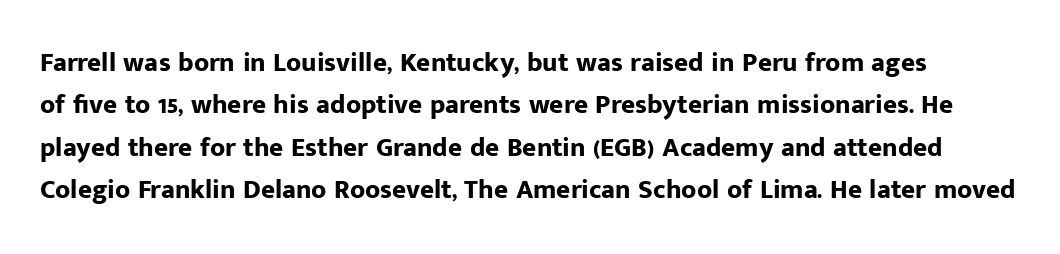
{"italic": "no", "bold": "yes", "underline": "no", "line_spacing": "normal", "line_spacing_ratio": 1.57, "letter_spacing": "normal", "letter_spacing_em": 0.0, "glyph_px": 27}
